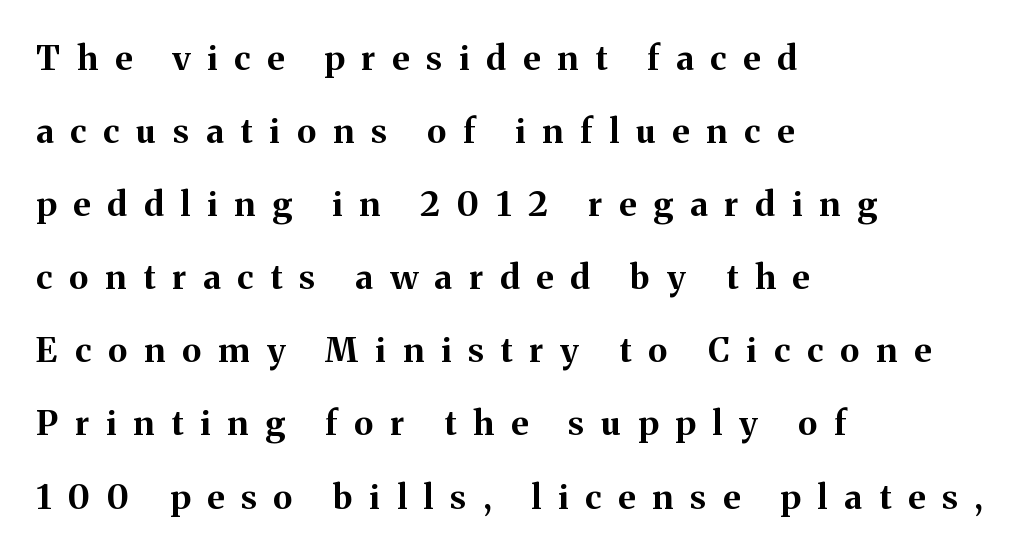
Honestly, the letter spacing is so wide it's the main thing you notice. Posture: straight, roman, zero tilt. Serif or sans? Serif — the stroke terminals have little feet. Underline: absent. A typesetter would call this leading open, well beyond the default. Look at the stroke-to-counter ratio: heavy, a bold.
